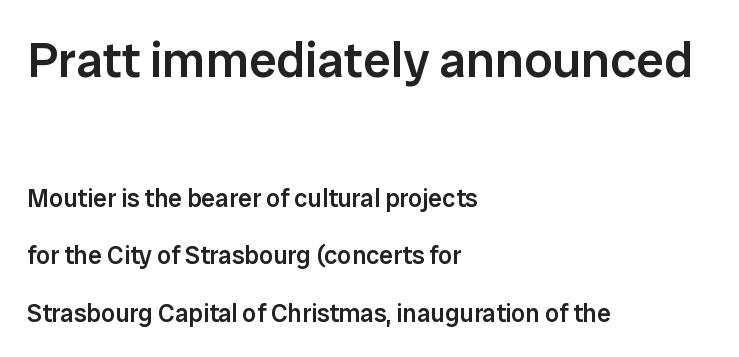
The image shows 50 px semibold sans-serif type, upright; set left-aligned, loose line spacing (2.3x), normal letter spacing, not underlined; the first (top) block is 2.0x larger; low stroke contrast and a medium x-height.
